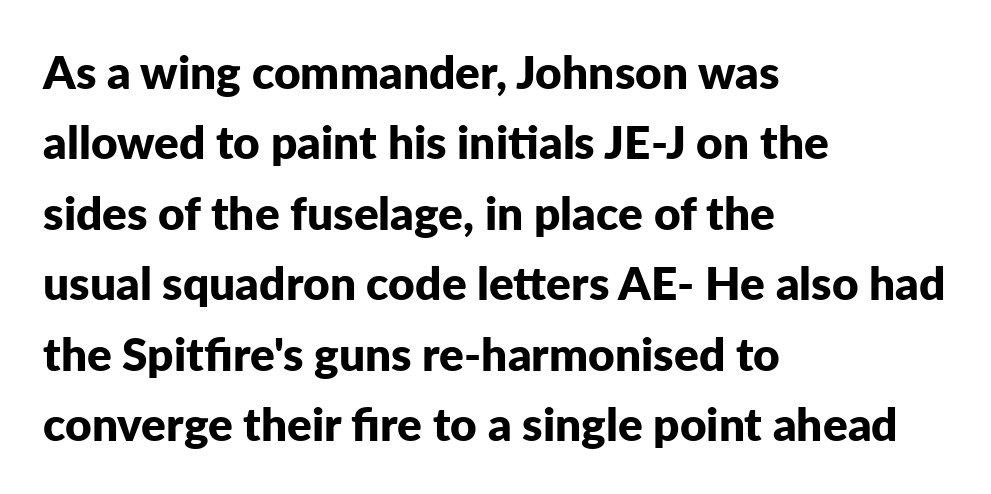
What stands out about the letter spacing? Nothing — it is the standard amount. Notice how thick the strokes are: this is what a full bold looks like. Designer's note — italics off, roman on. Each row of text sits above clean, open space.
